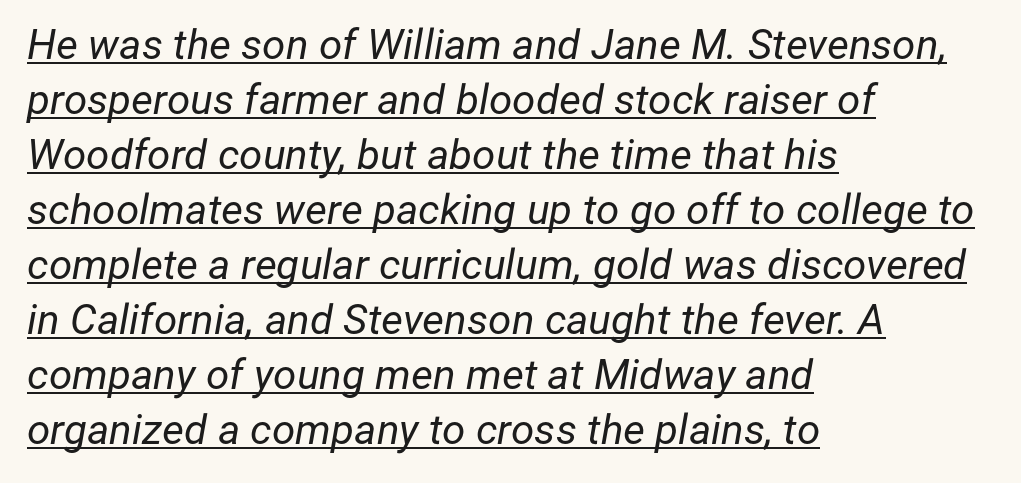
Q: Is the text bold? A: No.
Q: Is the text italic (slanted)? A: Yes, it leans right by about 12 degrees.
Q: Is the text underlined? A: Yes.
Q: How is the paragraph aligned? A: Left-aligned.
Q: Is the spacing between letters normal or unusually wide? A: Normal.
Q: Is the spacing between lines tight, normal or loose? A: Normal.
Q: Width (condensed, normal, or wide)? A: Normal.
Q: Stroke contrast? A: Low.
Q: x-height? A: Medium.
Q: Monospaced? A: No.
